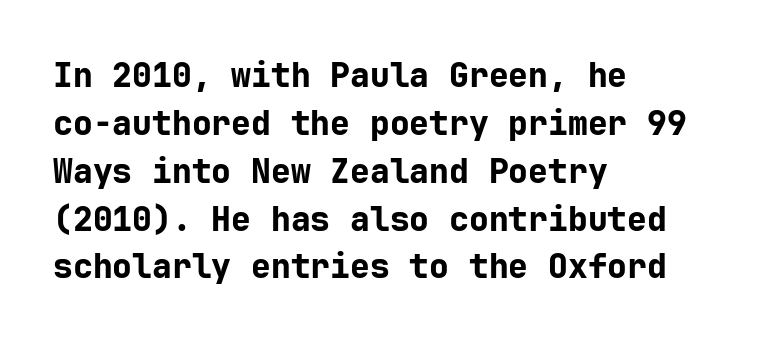
Line spacing here is normal. Nothing unusual about the tracking: characters are spaced as the font intends. The passage shown is emphatically bold. The typography opts for an upright posture over an oblique one.
